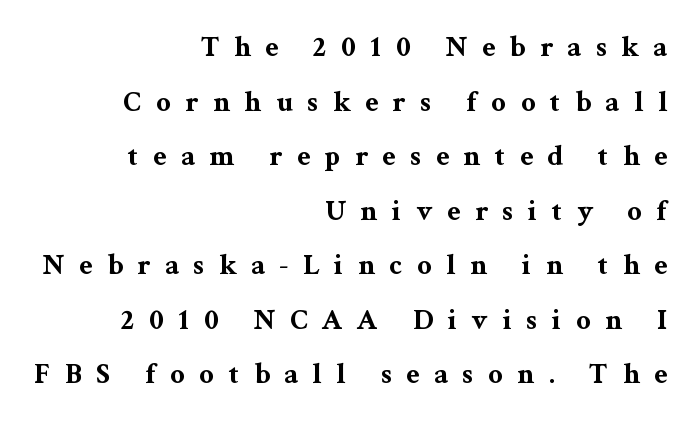
{"serif": "yes", "italic": "no", "bold": "yes", "weight": "bold", "width": "wide", "stroke_contrast": "medium", "x_height": "medium", "monospaced": "no", "underline": "no", "align": "right", "line_spacing_ratio": 1.88, "letter_spacing": "wide", "letter_spacing_em": 0.5, "glyph_px": 29}
